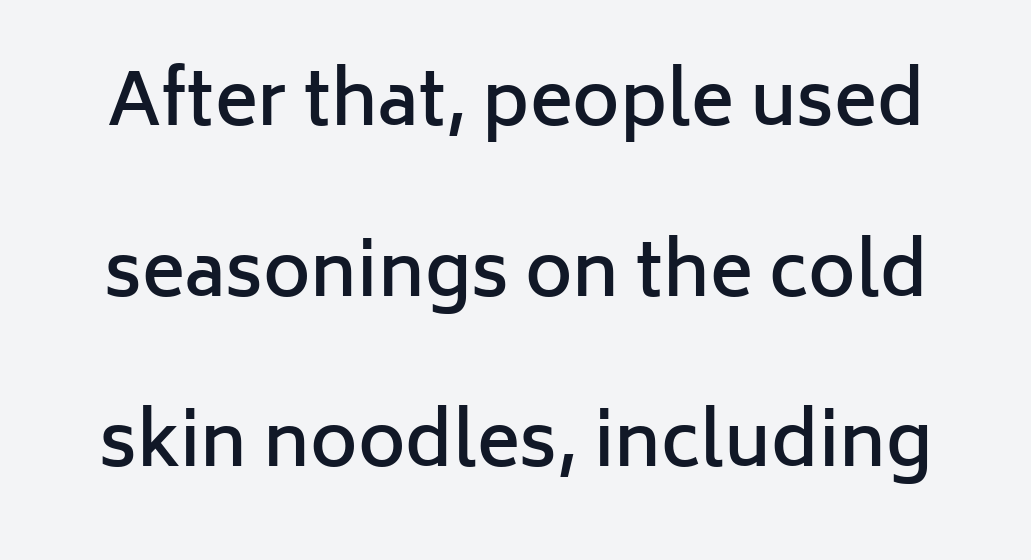
The image shows 72 px semibold sans-serif type, upright; set loose line spacing (2.37x), normal letter spacing, not underlined; low stroke contrast and a medium x-height.
